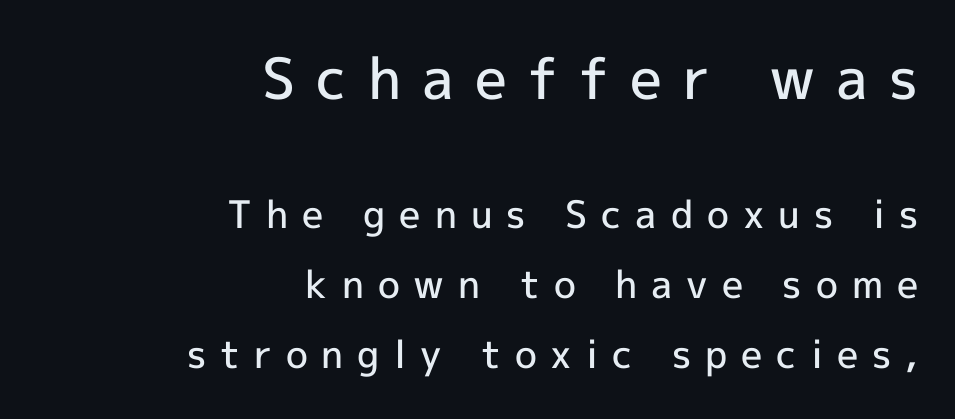
Q: Is the text bold? A: Semi-bold.
Q: Is the text italic (slanted)? A: No, it is upright.
Q: Is the typeface a serif or a sans-serif typeface? A: Sans-serif.
Q: Is the text underlined? A: No.
Q: How is the paragraph aligned? A: Right-aligned.
Q: Is the spacing between letters normal or unusually wide? A: Unusually wide.
Q: Which block of text is set in a larger size, the first (top) or the second (bottom)? A: The first (top) one.
Q: Width (condensed, normal, or wide)? A: Normal.
Q: x-height? A: Medium.
Q: Monospaced? A: No.
